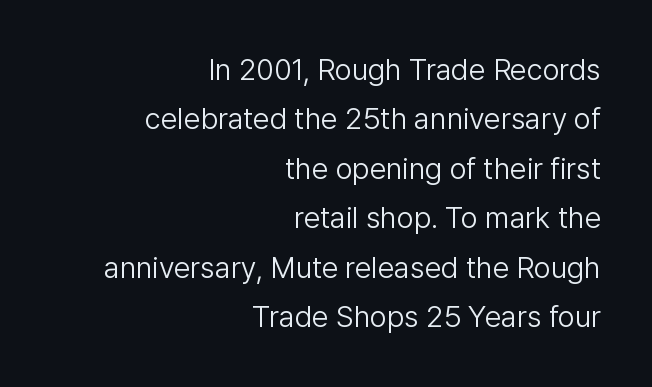
The image shows 30 px light sans-serif type, upright; set right-aligned, normal line spacing (1.65x), normal letter spacing, not underlined; low stroke contrast and a medium x-height.
